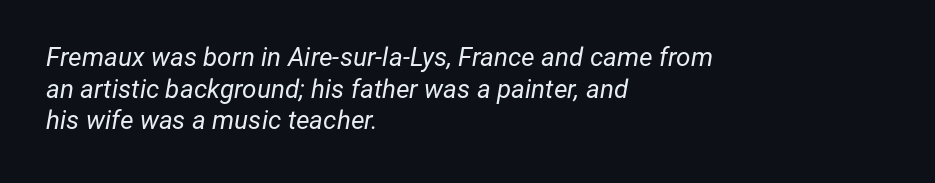
Q: Is the text bold? A: No.
Q: Is the text italic (slanted)? A: Yes, it leans right by about 12 degrees.
Q: Is the text underlined? A: No.
Q: How is the paragraph aligned? A: Left-aligned.
Q: Is the spacing between letters normal or unusually wide? A: Normal.
